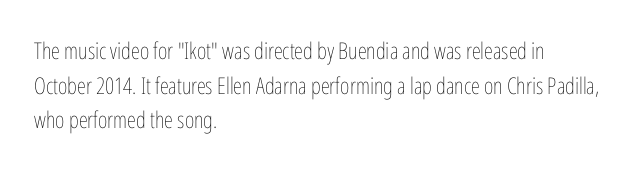
Vertical strokes here are truly vertical. Is the block centered? No — it sits flush against the left margin. Standard letterfit; no display-style spreading of the glyphs. This is not heavy type; no bold has been used.
